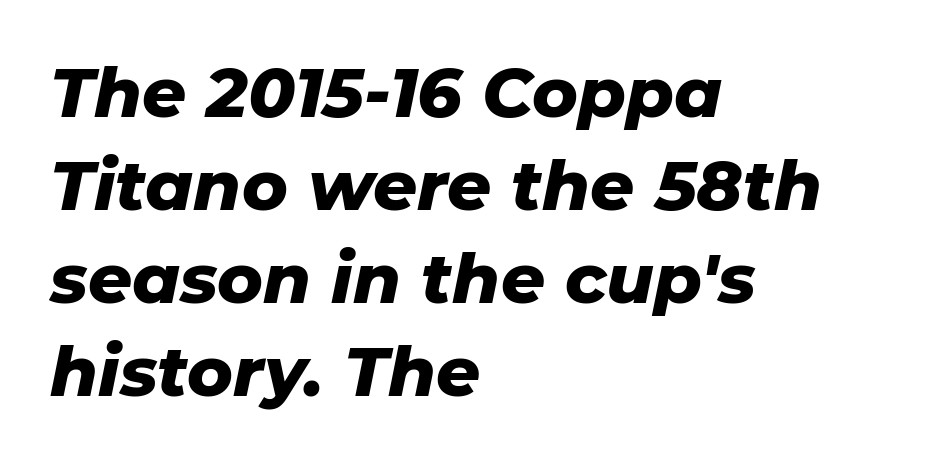
Q: Is the text bold? A: Yes.
Q: Is the text italic (slanted)? A: Yes, it leans right by about 11 degrees.
Q: Is the text underlined? A: No.
Q: How is the paragraph aligned? A: Left-aligned.
Q: Is the spacing between letters normal or unusually wide? A: Normal.
Q: Is the spacing between lines tight, normal or loose? A: Normal.
Q: Width (condensed, normal, or wide)? A: Normal.
Q: Stroke contrast? A: Low.
Q: x-height? A: Medium.
Q: Monospaced? A: No.
